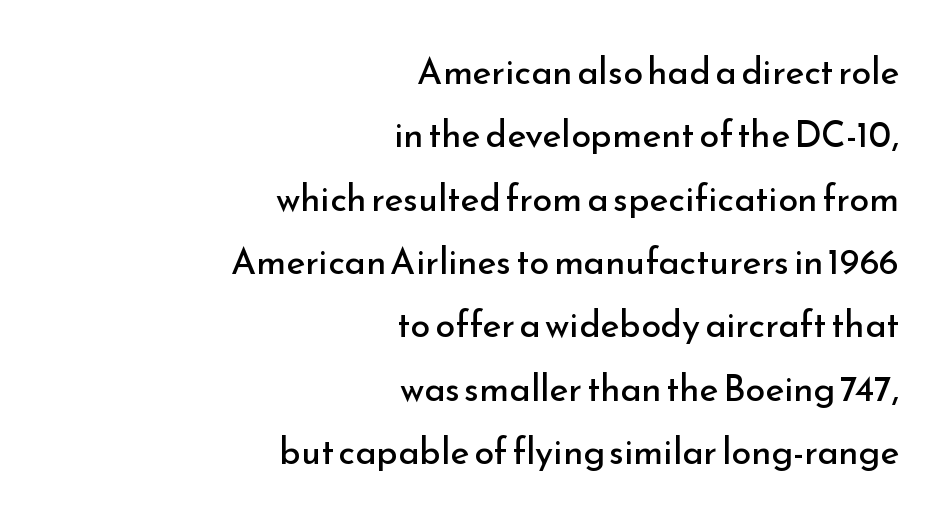
Q: Is the text bold? A: No.
Q: Is the text italic (slanted)? A: No, it is upright.
Q: Is the typeface a serif or a sans-serif typeface? A: Sans-serif.
Q: Is the text underlined? A: No.
Q: How is the paragraph aligned? A: Right-aligned.
Q: Is the spacing between letters normal or unusually wide? A: Normal.
Q: Width (condensed, normal, or wide)? A: Normal.
Q: Stroke contrast? A: Low.
Q: x-height? A: Small.
Q: Monospaced? A: No.
